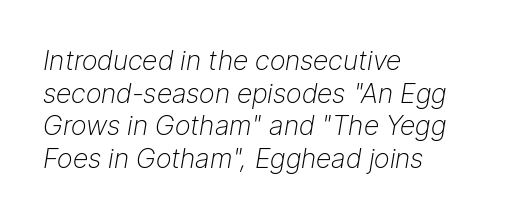
{"italic": "yes", "lean": "right", "slant_degrees": 9, "bold": "no", "underline": "no", "align": "left", "line_spacing_ratio": 1.21, "letter_spacing": "normal", "letter_spacing_em": 0.0, "glyph_px": 27}
